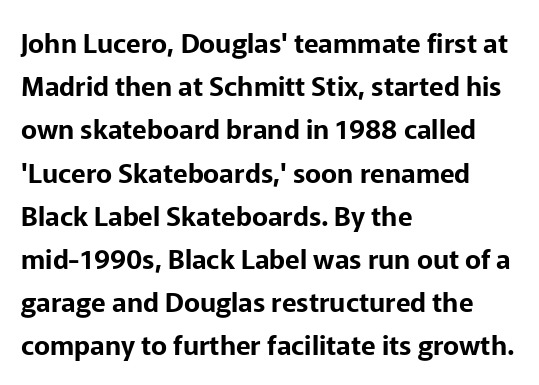
Anything drawn beneath the words? Only blank space. In terms of letterspacing, this is plain default setting. No italicization has been applied; the sample stays upright. The block of text has a typical density, with ordinary space between rows. Horizontal alignment here is leftward, the default for most running prose.
